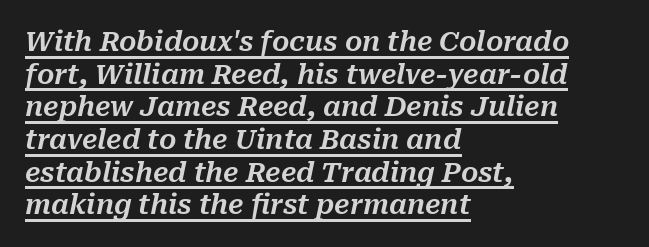
The image shows 27 px text type, italic (leaning right); set left-aligned, line spacing 1.21x, normal letter spacing, underlined.
